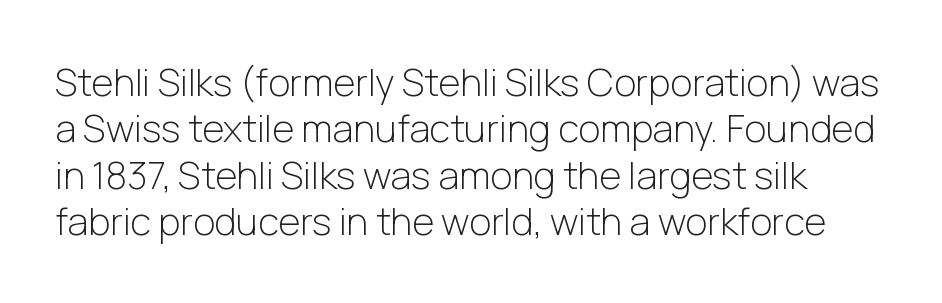
The specimen reads as upright at a glance. Regarding serifs, this sample does without them. The passage shown is typed in a proportional face where columns would drift. Is this a heavy cut? Hardly; it is regular or lighter. No extra tracking has been applied to these lines.
